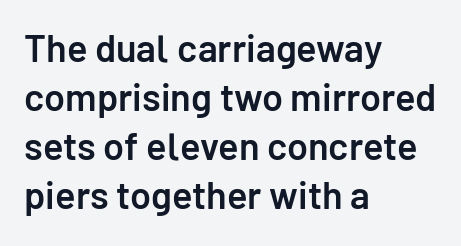
{"serif": "no", "italic": "no", "bold": "semi", "weight": "semibold", "width": "normal", "stroke_contrast": "low", "x_height": "medium", "monospaced": "no", "underline": "no", "align": "left", "line_spacing": "normal", "line_spacing_ratio": 1.29, "letter_spacing": "normal", "letter_spacing_em": 0.0, "glyph_px": 38}
